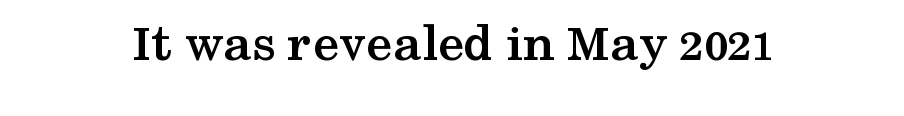
Each letter keeps its own natural width here, so spacing adapts to shape. The zone under the glyphs is completely vacant. On the weight axis this lands at bold, roughly 700. Compared with typical body copy, the letter spacing here is the same. The characters display serif detailing at their extremities.
